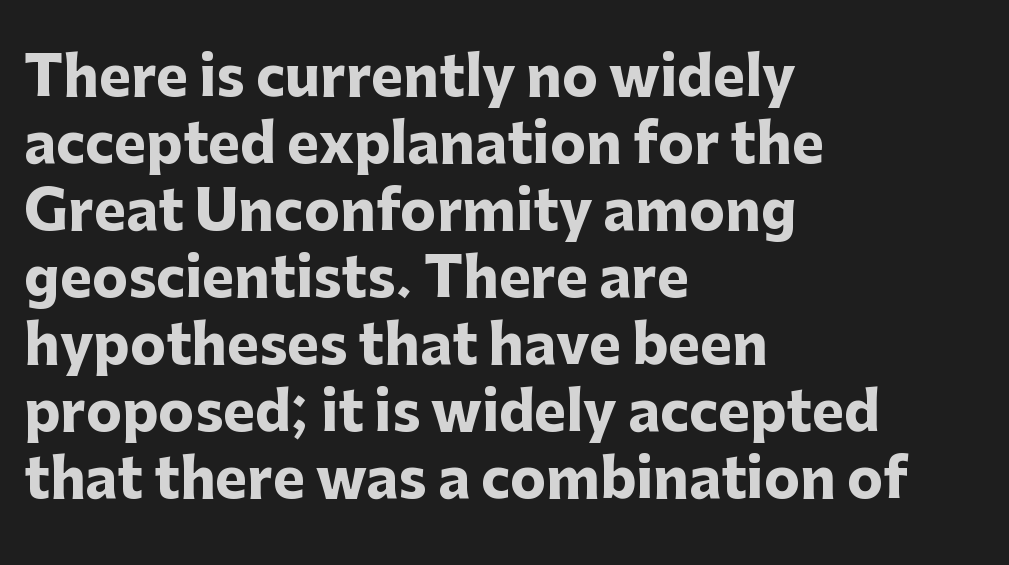
Q: Is the text bold? A: Yes.
Q: Is the text italic (slanted)? A: No, it is upright.
Q: Is the typeface a serif or a sans-serif typeface? A: Sans-serif.
Q: Is the text underlined? A: No.
Q: How is the paragraph aligned? A: Left-aligned.
Q: Is the spacing between letters normal or unusually wide? A: Normal.
Q: Width (condensed, normal, or wide)? A: Normal.
Q: Stroke contrast? A: Low.
Q: x-height? A: Medium.
Q: Monospaced? A: No.
